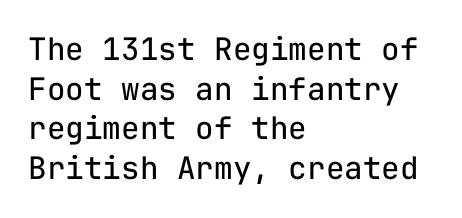
{"serif": "no", "italic": "no", "bold": "no", "weight": "regular", "width": "normal", "stroke_contrast": "low", "x_height": "medium", "monospaced": "yes", "underline": "no", "align": "left", "line_spacing": "normal", "line_spacing_ratio": 1.28, "letter_spacing": "normal", "letter_spacing_em": 0.0, "glyph_px": 31}
